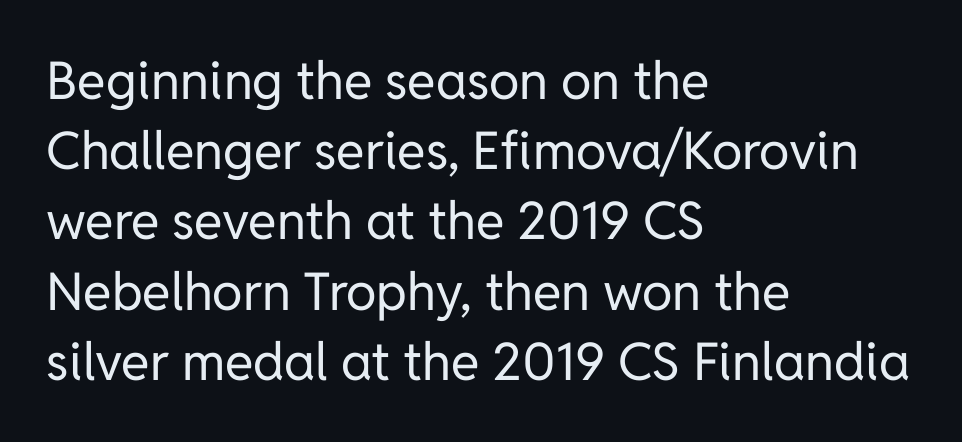
The image shows 52 px regular-weight sans-serif type, upright; set left-aligned, normal line spacing (1.35x), normal letter spacing, not underlined; low stroke contrast and a medium x-height.
